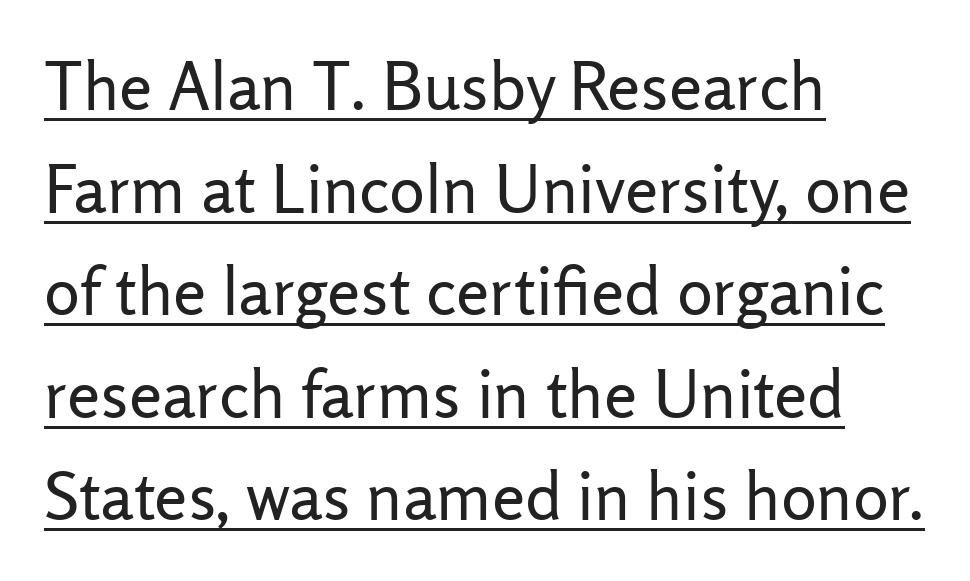
Q: Is the text bold? A: No.
Q: Is the text italic (slanted)? A: No, it is upright.
Q: Is the typeface a serif or a sans-serif typeface? A: Sans-serif.
Q: Is the text underlined? A: Yes.
Q: How is the paragraph aligned? A: Left-aligned.
Q: Is the spacing between letters normal or unusually wide? A: Normal.
Q: Is the spacing between lines tight, normal or loose? A: Normal.
Q: Width (condensed, normal, or wide)? A: Normal.
Q: Stroke contrast? A: Low.
Q: x-height? A: Medium.
Q: Monospaced? A: No.
